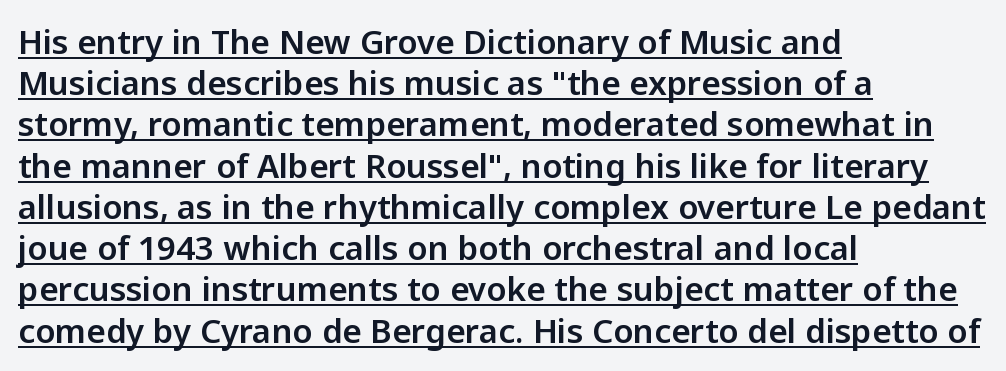
The lines are quadded left. Does the type have serifs? No, each stem ends abruptly. Standard letterfit; no display-style spreading of the glyphs. Notice how descenders clear the ascenders below comfortably — that's standard leading.
